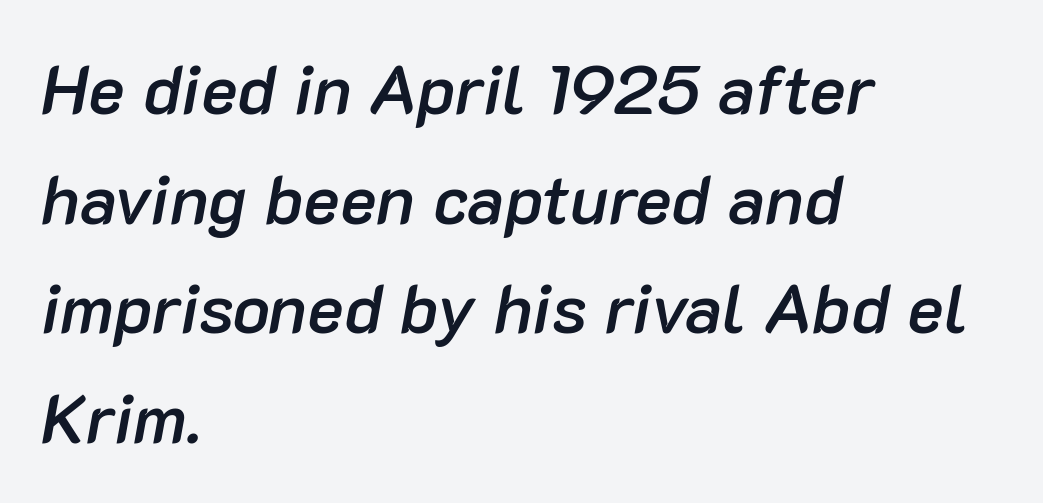
The image shows 69 px semibold type, italic (leaning right); set left-aligned, normal line spacing (1.59x), normal letter spacing, not underlined; low stroke contrast and a medium x-height.
